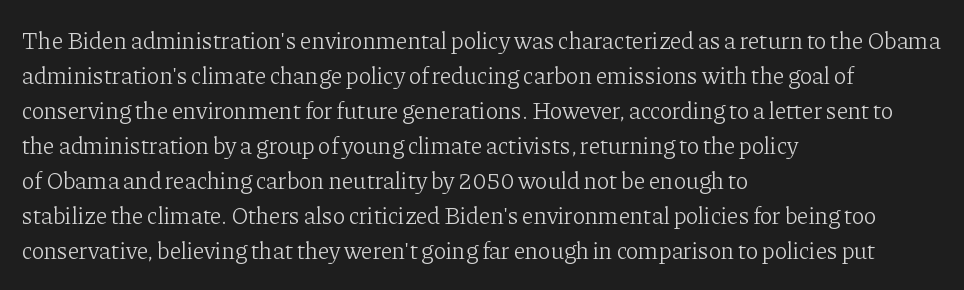
The image shows 24 px text type, upright; set left-aligned, normal line spacing (1.46x), normal letter spacing, not underlined.
